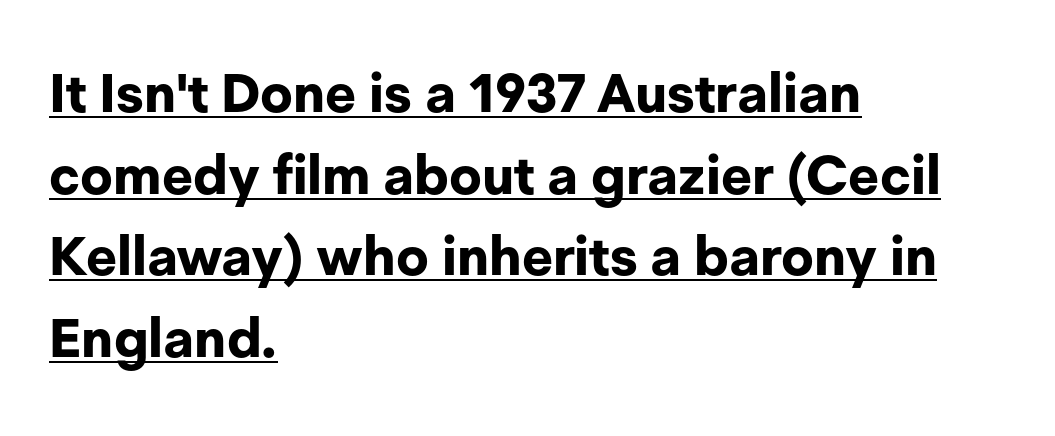
Letterform terminals end flat and unadorned throughout the passage. The space between consecutive lines is moderate. A student would call this left alignment; a typographer would say flush left, rag right. This is roman type, the default non-slanted kind. The characters look thick and weighty, a clear bold. The rendered words wear a rule along their underside.
